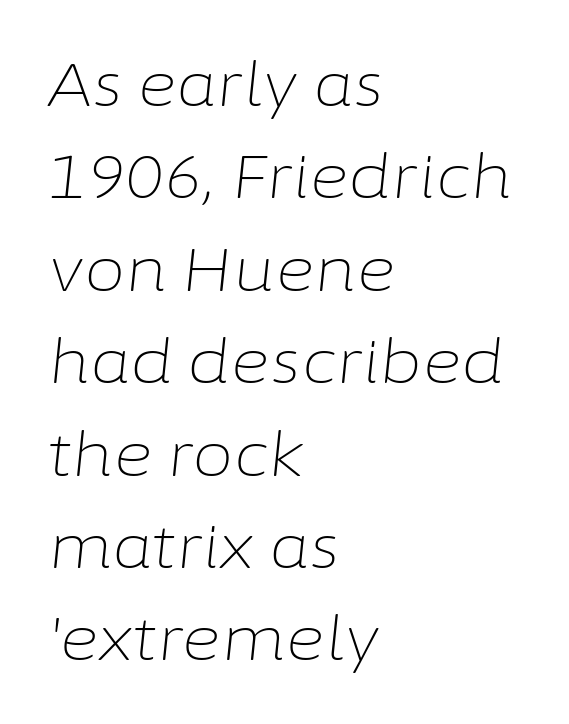
Q: Is the text bold? A: No.
Q: Is the text italic (slanted)? A: Yes, it leans right by about 6 degrees.
Q: Is the text underlined? A: No.
Q: How is the paragraph aligned? A: Left-aligned.
Q: Is the spacing between letters normal or unusually wide? A: Normal.
Q: Is the spacing between lines tight, normal or loose? A: Normal.
Q: Width (condensed, normal, or wide)? A: Normal.
Q: Stroke contrast? A: Low.
Q: x-height? A: Medium.
Q: Monospaced? A: No.
